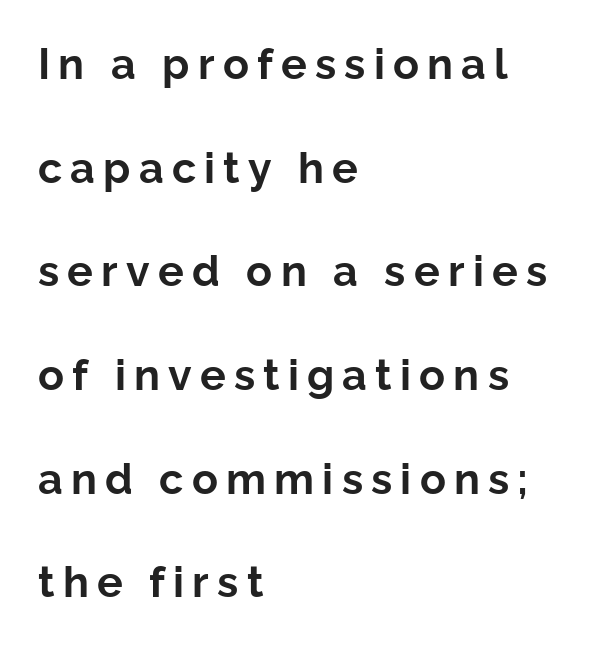
Typographically, this falls in the sans-serif category. Students, observe: this is what heavily led, spacious text looks like. Varying glyph widths throughout — classic text-font behaviour. Type without underlining. Bold? Absolutely — the strokes are thick and heavy. This sample uses an upright cut, with every glyph sitting square on the baseline.
